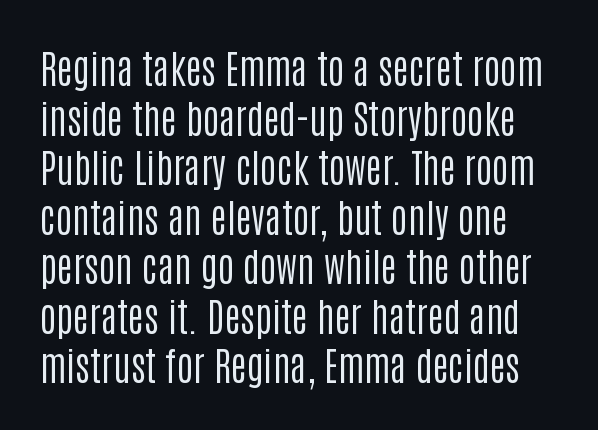
Nothing sits at the stroke ends, so this counts as sans-serif. Rule under the text: the space is simply empty. The leading is moderate, giving the passage an even texture. The cut favours lightness, reaching ordinary text weight at its darkest.
